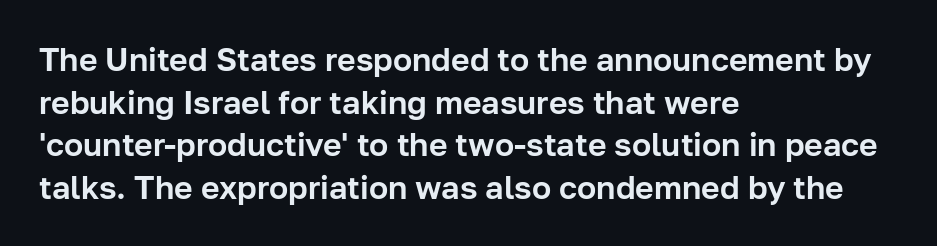
{"serif": "no", "italic": "no", "width": "normal", "stroke_contrast": "low", "x_height": "medium", "monospaced": "no", "underline": "no", "align": "left", "line_spacing": "normal", "line_spacing_ratio": 1.33, "letter_spacing": "normal", "letter_spacing_em": 0.0, "glyph_px": 32}
